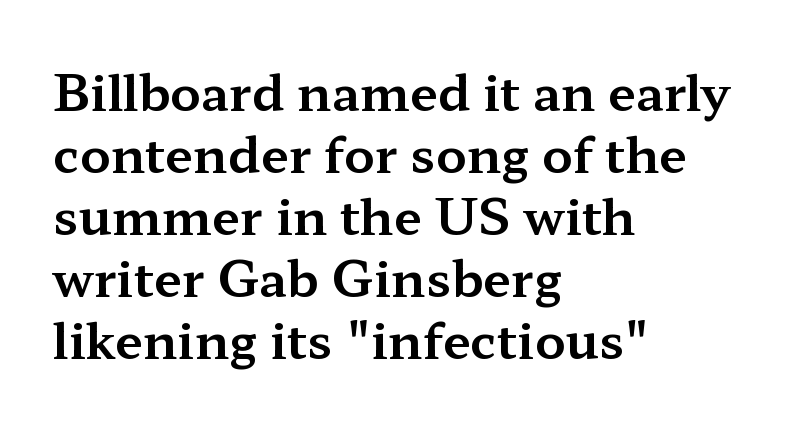
The image shows 50 px wide serif type, upright; set left-aligned, line spacing 1.24x, normal letter spacing, not underlined; medium stroke contrast and a medium x-height.
